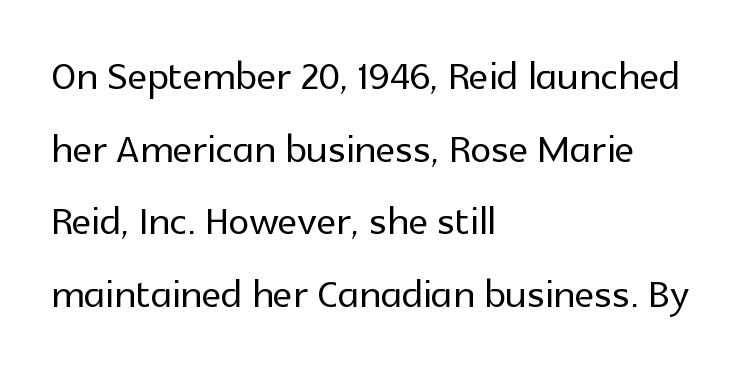
The image shows 53 px sans-serif type, upright; set left-aligned, normal line spacing (1.37x), normal letter spacing, not underlined; a medium x-height.
